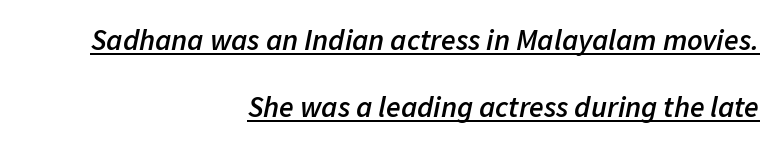
{"italic": "yes", "lean": "right", "slant_degrees": 11, "bold": "semi", "weight": "semibold", "width": "normal", "stroke_contrast": "low", "x_height": "medium", "monospaced": "no", "underline": "yes", "align": "right", "line_spacing": "loose", "line_spacing_ratio": 2.24, "letter_spacing": "normal", "letter_spacing_em": 0.0, "glyph_px": 30}
